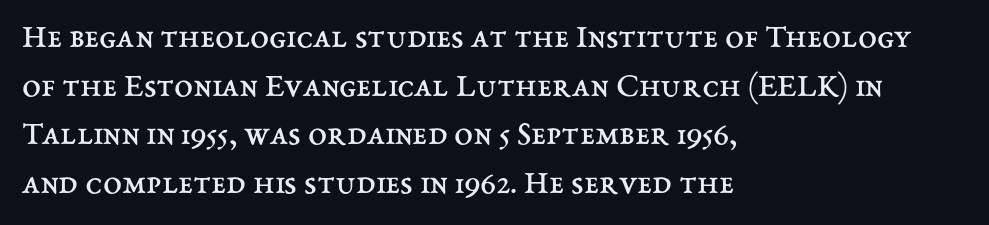
Every character sits straight up, as roman type does. A classic flush-left, rag-right setting is used for this passage. Letter spacing: default. Leading: standard.
